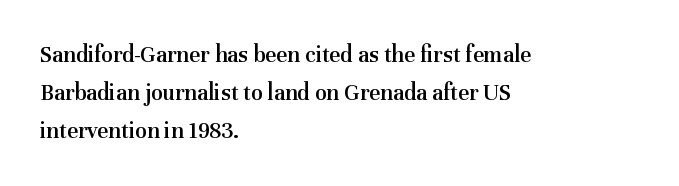
{"italic": "no", "bold": "semi", "underline": "no", "align": "left", "line_spacing": "normal", "line_spacing_ratio": 1.59, "letter_spacing": "normal", "letter_spacing_em": 0.0, "glyph_px": 24}
